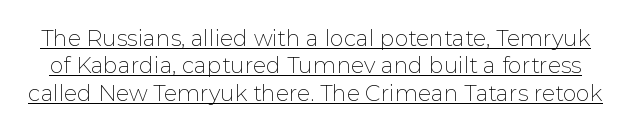
{"italic": "no", "bold": "no", "underline": "yes", "line_spacing": "normal", "line_spacing_ratio": 1.25, "letter_spacing": "normal", "letter_spacing_em": 0.0, "glyph_px": 22}
